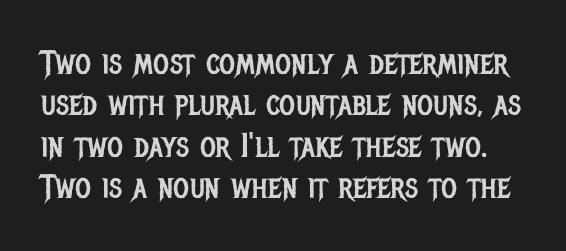
A typesetter would call this zero additional tracking. Is the type heavy? It reads as light-to-regular instead. The characters display no serif detailing; their extremities are plain. Notice how the stems are strictly vertical — no italics here. Type without underlining.
